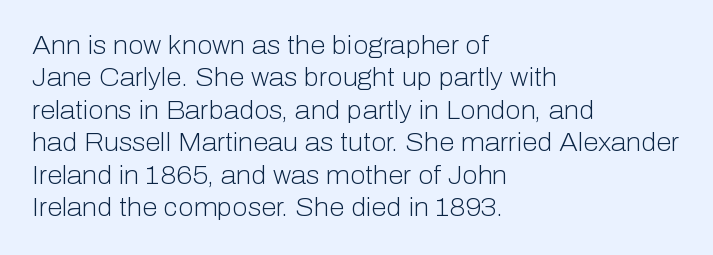
The words here are not underlined. Whoever set this chose a conventional vertical rhythm. Honestly, the letter spacing is just normal — you wouldn't notice it. Tall strokes in this sample are plumb rather than angled. Compared with a centered layout, this one pins lines to the left instead. The weight tops out at a normal text grade.
